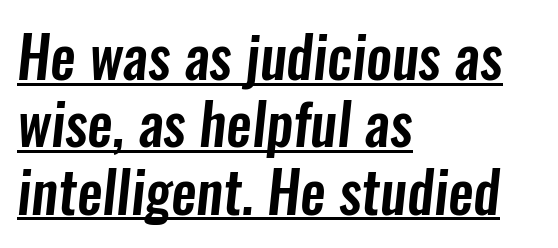
The tracking reads as untouched default to a designer's eye. Each letter keeps its own natural width here, so spacing adapts to shape. Horizontal alignment here is leftward, the default for most running prose. The text was rendered using a sans face with plain stroke endings.
